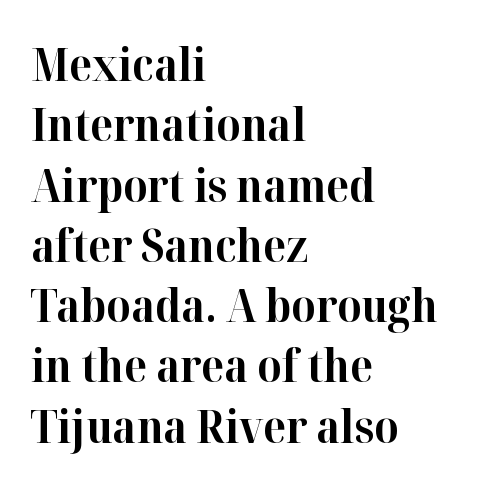
The letters are bold, with thick, heavy strokes. Layout note: lines flush left. This is the regular roman posture of the typeface. In terms of letterspacing, this is plain default setting. Small tapered or slab feet sit at the stroke ends, so this counts as serif. The space beneath each line is pristine and unruled.
